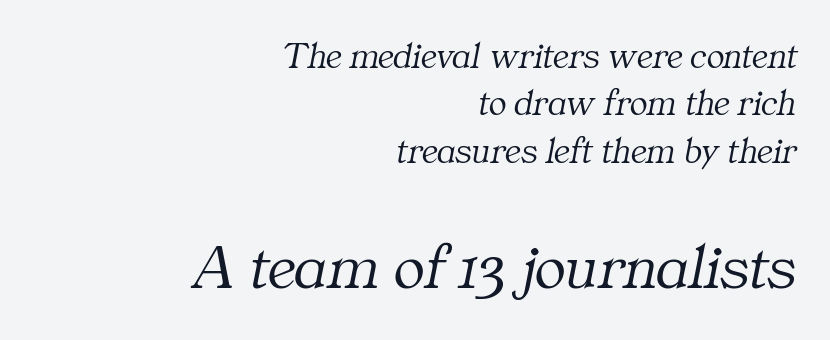
The image shows 65 px light serif type, italic (leaning right); set right-aligned, normal line spacing (1.28x), normal letter spacing, not underlined; the second (bottom) block is 1.76x larger; medium stroke contrast and a medium x-height.
